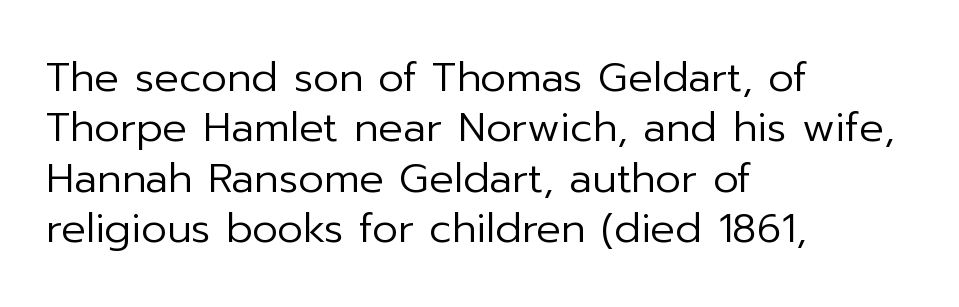
The ragged edge is on the right, which tells us the setting is flush left. The passage shown is typed in a proportional face where columns would drift. Nothing heavy about these letters — not bold at all. Vertical strokes here are truly vertical. The letters sit at their default tracking, neither squeezed nor spread. The glyphs in this specimen are sans serif.
